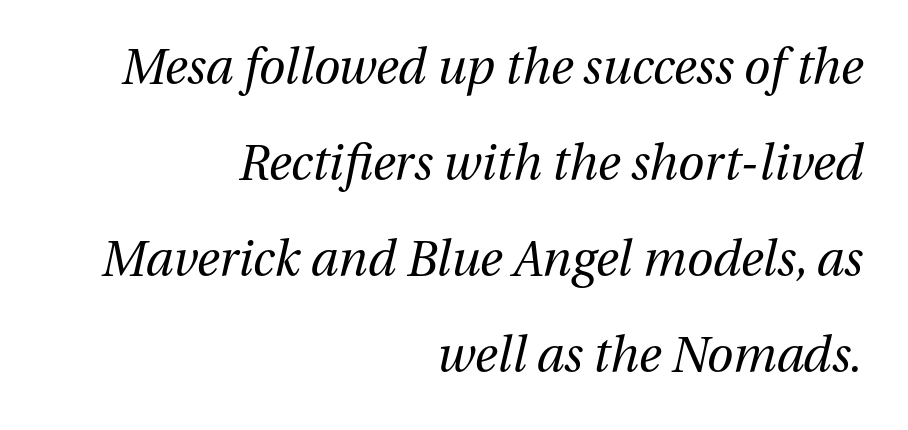
The image shows 48 px regular-weight type, italic (leaning right); set right-aligned, loose line spacing (2.0x), normal letter spacing, not underlined; medium stroke contrast and a medium x-height.
